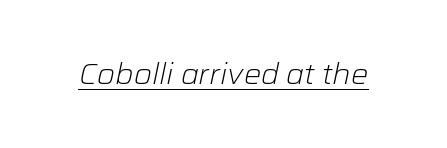
The font's italic variant was chosen for this text. No extra tracking has been applied to these lines. Varying glyph widths throughout — classic text-font behaviour. Descenders here cross a horizontal rule under the line.
